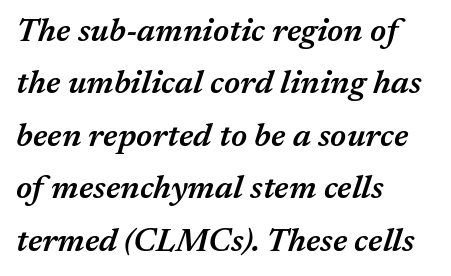
The image shows 33 px semibold type, italic (leaning right); set left-aligned, normal line spacing (1.59x), normal letter spacing, not underlined; medium stroke contrast and a medium x-height.
